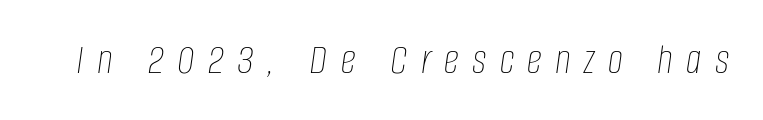
The image shows 43 px thin, condensed type, italic (leaning right); set unusually wide letter spacing (+0.31 em), not underlined; low stroke contrast and a large x-height.
